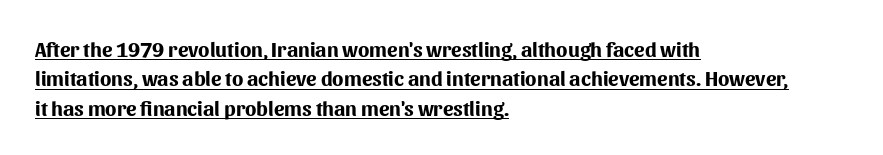
Q: Is the text bold? A: Yes.
Q: Is the text italic (slanted)? A: No, it is upright.
Q: Is the text underlined? A: Yes.
Q: How is the paragraph aligned? A: Left-aligned.
Q: Is the spacing between letters normal or unusually wide? A: Normal.
Q: Is the spacing between lines tight, normal or loose? A: Normal.
